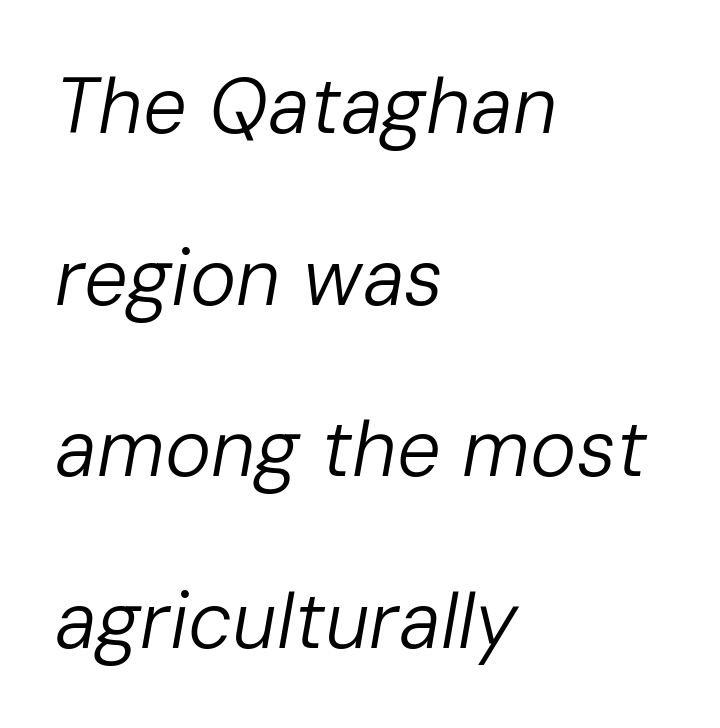
The font is comparable to plain body text, perhaps lighter. Each letter keeps its own natural width here, so spacing adapts to shape. The letters are slanted; this is an italic face. Notice how the passage keeps a crisp vertical edge on the left only. The type is set solid horizontally, with unmodified tracking.
